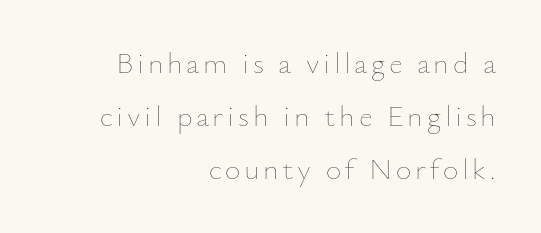
Q: Is the text bold? A: No.
Q: Is the text italic (slanted)? A: No, it is upright.
Q: Is the text underlined? A: No.
Q: How is the paragraph aligned? A: Right-aligned.
Q: Width (condensed, normal, or wide)? A: Normal.
Q: Stroke contrast? A: Low.
Q: x-height? A: Small.
Q: Monospaced? A: No.
